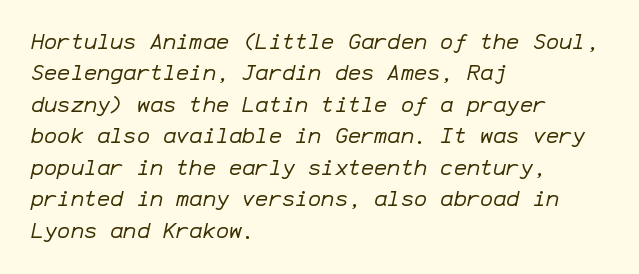
{"italic": "yes", "lean": "right", "slant_degrees": 12, "bold": "no", "underline": "no", "align": "left", "line_spacing": "normal", "line_spacing_ratio": 1.43, "letter_spacing": "normal", "letter_spacing_em": 0.0, "glyph_px": 22}
